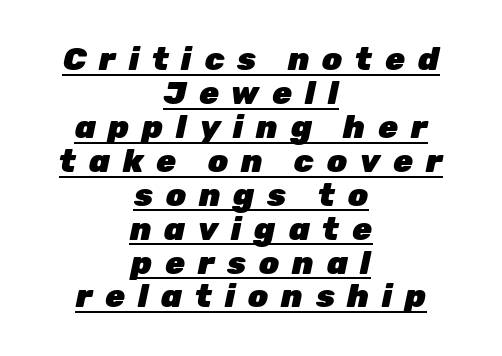
Q: Is the text bold? A: Yes.
Q: Is the text italic (slanted)? A: Yes, it leans right by about 12 degrees.
Q: Is the text underlined? A: Yes.
Q: How is the paragraph aligned? A: Centered.
Q: Is the spacing between letters normal or unusually wide? A: Unusually wide.
Q: Is the spacing between lines tight, normal or loose? A: Tight.
Q: Width (condensed, normal, or wide)? A: Normal.
Q: Stroke contrast? A: Low.
Q: x-height? A: Medium.
Q: Monospaced? A: No.
